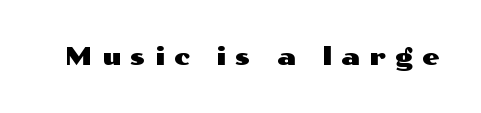
The image shows 25 px text type, upright; set unusually wide letter spacing (+0.37 em), not underlined.
